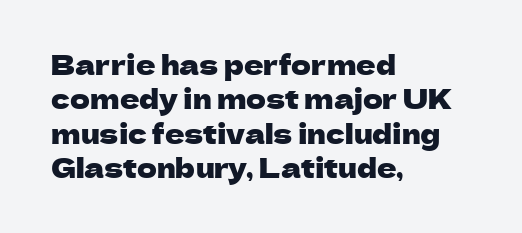
Q: Is the text italic (slanted)? A: No, it is upright.
Q: Is the text underlined? A: No.
Q: How is the paragraph aligned? A: Left-aligned.
Q: Is the spacing between letters normal or unusually wide? A: Normal.
Q: Is the spacing between lines tight, normal or loose? A: Normal.
